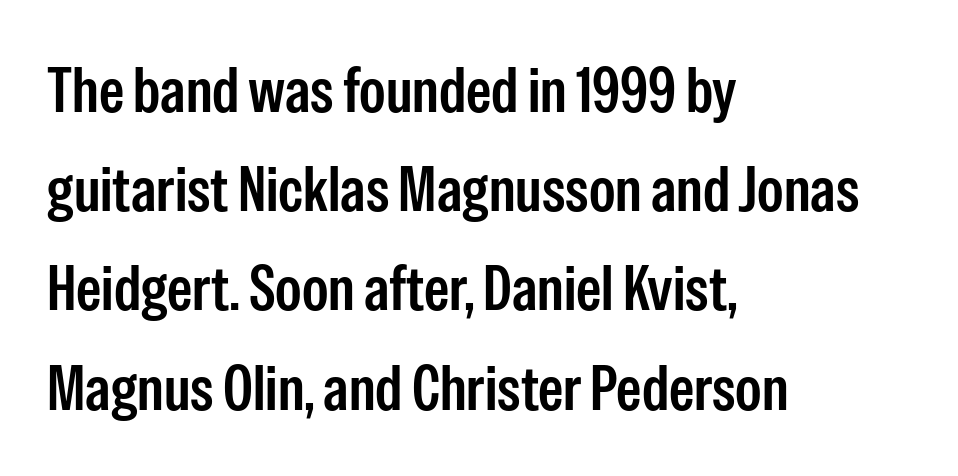
The image shows 64 px semibold, condensed sans-serif type, upright; set left-aligned, normal line spacing (1.55x), normal letter spacing, not underlined; low stroke contrast and a medium x-height.
